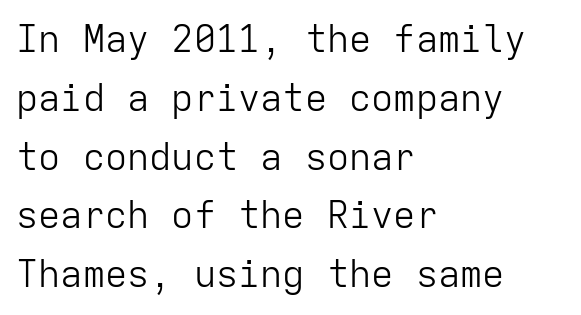
The letters march in equal steps, a hallmark of fixed-pitch type. The font sits on the lighter half of the weight spectrum, regular included. Short note: letters normally spaced. A sans-serif font was chosen for this passage. Only glyphs here, with clear space below each row. Successive baselines arrive at the customary interval.
